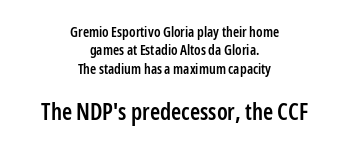
{"italic": "no", "bold": "semi", "underline": "no", "align": "center", "line_spacing": "normal", "line_spacing_ratio": 1.31, "letter_spacing": "normal", "letter_spacing_em": 0.0, "larger_block": "second", "size_ratio": 1.64, "glyph_px": 23}
